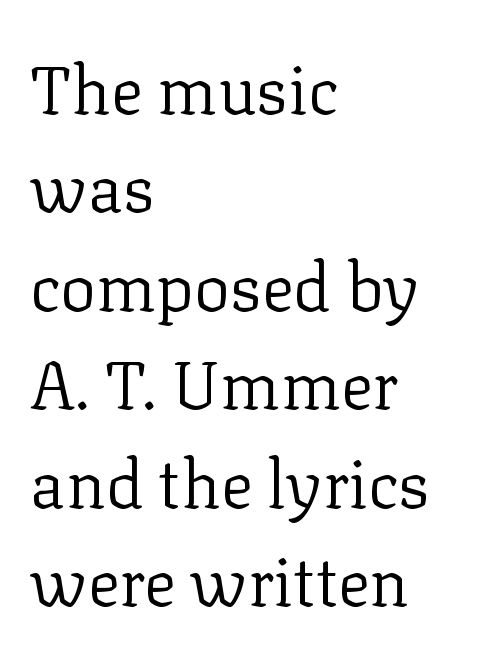
The line-height multiplier appears to be the usual default. Nothing unusual about the tracking: characters are spaced as the font intends. The rag falls on the right side of this text block. Looks like regular typesetting: each glyph gets only the width it needs. Type without underlining.
